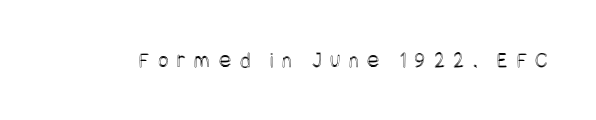
Q: Is the text italic (slanted)? A: No, it is upright.
Q: Is the text underlined? A: No.
Q: Is the spacing between letters normal or unusually wide? A: Unusually wide.
